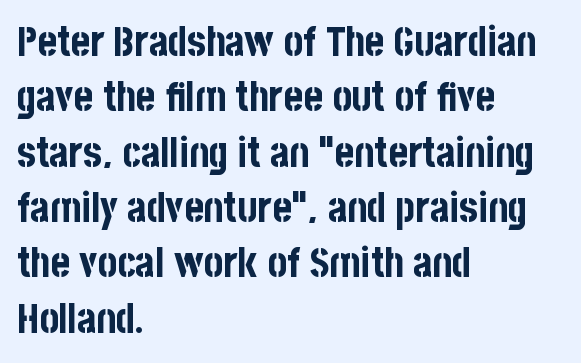
Q: Is the text bold? A: Yes.
Q: Is the text italic (slanted)? A: No, it is upright.
Q: Is the typeface a serif or a sans-serif typeface? A: Sans-serif.
Q: Is the text underlined? A: No.
Q: How is the paragraph aligned? A: Left-aligned.
Q: Is the spacing between letters normal or unusually wide? A: Normal.
Q: Is the spacing between lines tight, normal or loose? A: Normal.
Q: Width (condensed, normal, or wide)? A: Condensed.
Q: Stroke contrast? A: Low.
Q: x-height? A: Large.
Q: Monospaced? A: No.
